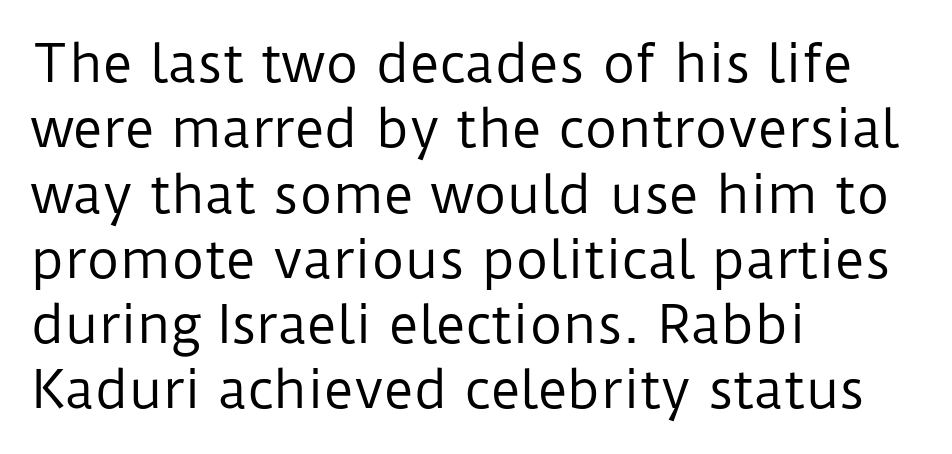
Is the letter spacing exaggerated? No — it looks like the ordinary default. Designer's note — italics off, roman on. Clear beneath every line of the passage. Observe the absence of serifs on each vertical stroke in this sample. Spacing verdict: proportional, widths tailored to each character.
